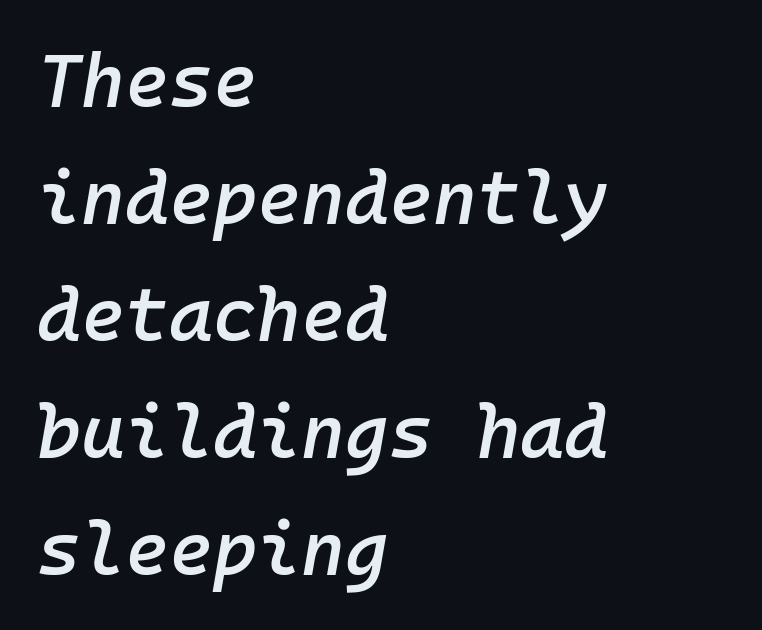
{"italic": "yes", "lean": "right", "slant_degrees": 10, "bold": "semi", "weight": "semibold", "width": "normal", "stroke_contrast": "low", "x_height": "medium", "monospaced": "yes", "underline": "no", "align": "left", "line_spacing": "normal", "line_spacing_ratio": 1.56, "letter_spacing": "normal", "letter_spacing_em": 0.0, "glyph_px": 75}
